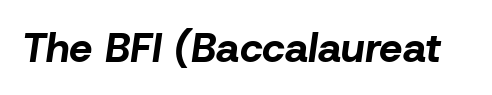
{"italic": "yes", "lean": "right", "slant_degrees": 8, "bold": "yes", "weight": "bold", "width": "normal", "stroke_contrast": "low", "x_height": "medium", "monospaced": "no", "underline": "no", "letter_spacing": "normal", "letter_spacing_em": 0.0, "glyph_px": 41}
